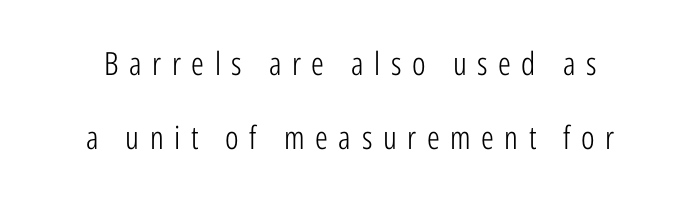
The image shows 32 px light, condensed sans-serif type, upright; set loose line spacing (2.3x), unusually wide letter spacing (+0.33 em), not underlined; low stroke contrast and a medium x-height.
